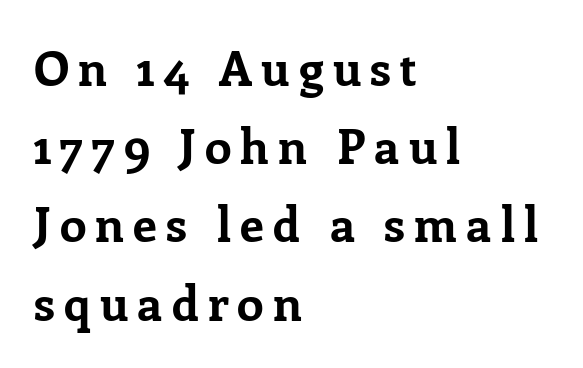
{"serif": "yes", "italic": "no", "bold": "yes", "weight": "bold", "width": "normal", "stroke_contrast": "low", "x_height": "medium", "monospaced": "no", "underline": "no", "align": "left", "line_spacing": "normal", "line_spacing_ratio": 1.63, "glyph_px": 48}
